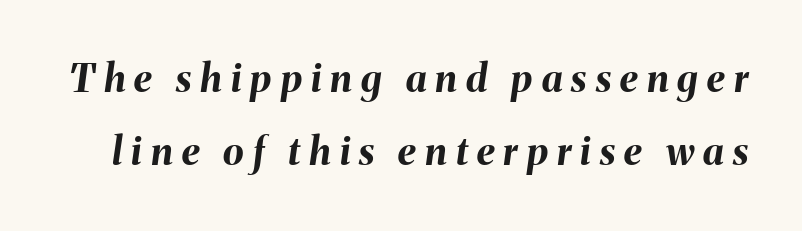
Widely set lines give the paragraph a tall, airy silhouette. The letters are bold, with thick, heavy strokes. Each row of text sits above clean, open space. This sample has the flowing, uneven cadence of proportional lettering. How are the letters spaced? Widely, with obvious added tracking. Tall strokes in this sample are angled rather than plumb.
